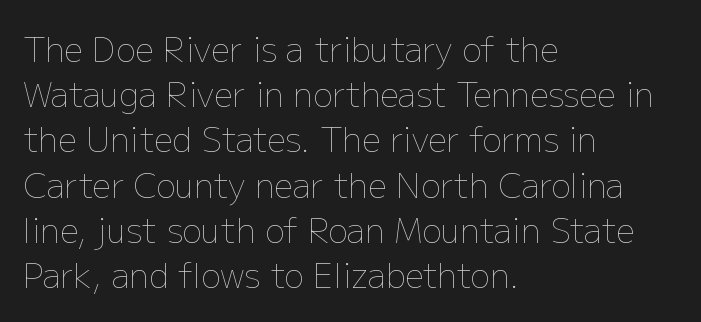
The setting favours the left margin, as ordinary paragraphs usually do. Check the space under the baseline: it is left empty. This is not heavy type; no bold has been used. Interline gaps are of average width in this sample.
